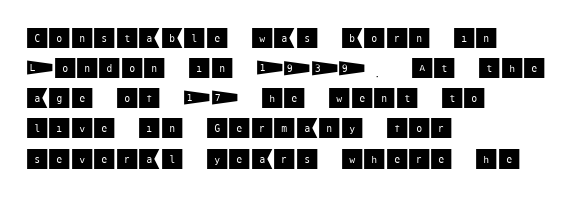
The ragged edge is on the right, which tells us the setting is flush left. What's the leading like? Ordinary, nothing unusual. Posture: straight, roman, zero tilt. The face used here is rendered with its standard letterfit. Letters rest on an invisible, unmarked baseline.
